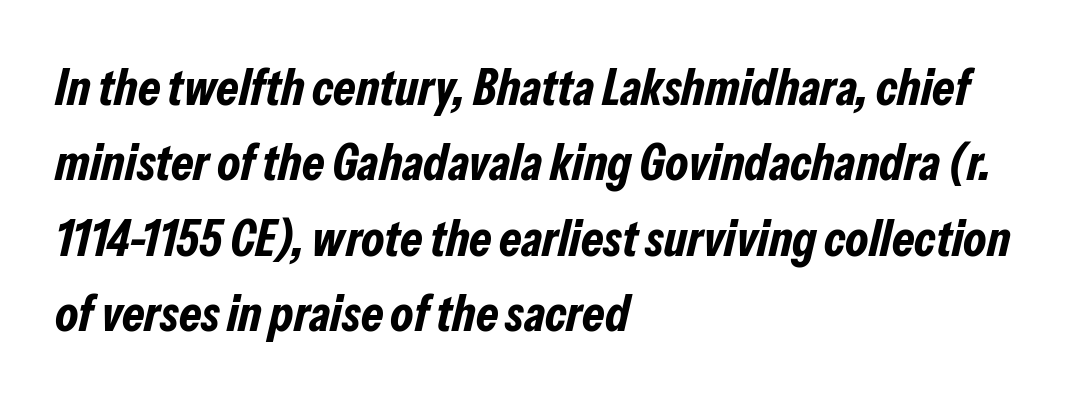
Q: Is the text bold? A: Yes.
Q: Is the text italic (slanted)? A: Yes, it leans right by about 13 degrees.
Q: Is the text underlined? A: No.
Q: How is the paragraph aligned? A: Left-aligned.
Q: Is the spacing between letters normal or unusually wide? A: Normal.
Q: Is the spacing between lines tight, normal or loose? A: Normal.
Q: Width (condensed, normal, or wide)? A: Condensed.
Q: Stroke contrast? A: Low.
Q: x-height? A: Medium.
Q: Monospaced? A: No.
